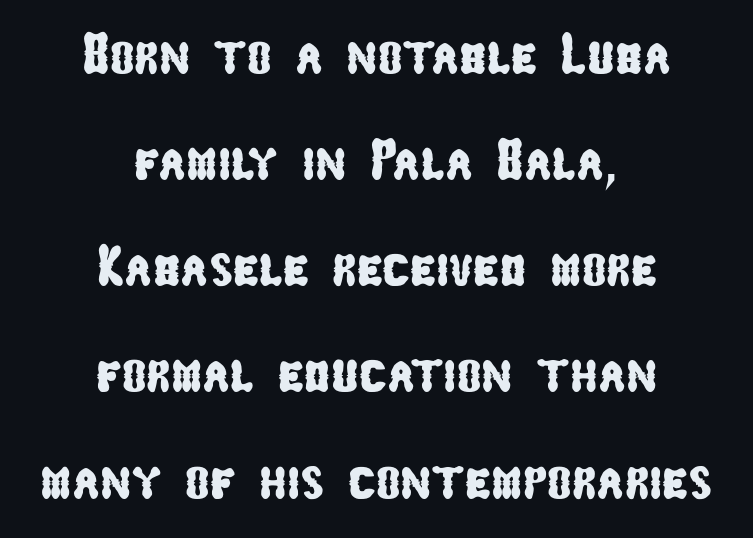
Examine the stroke ends and you'll find no serifs. The face used here is proportionally spaced, like ordinary book or web type. Each row of text sits above clean, open space. Here the glyphs are tracked normally, forming tight word shapes.
